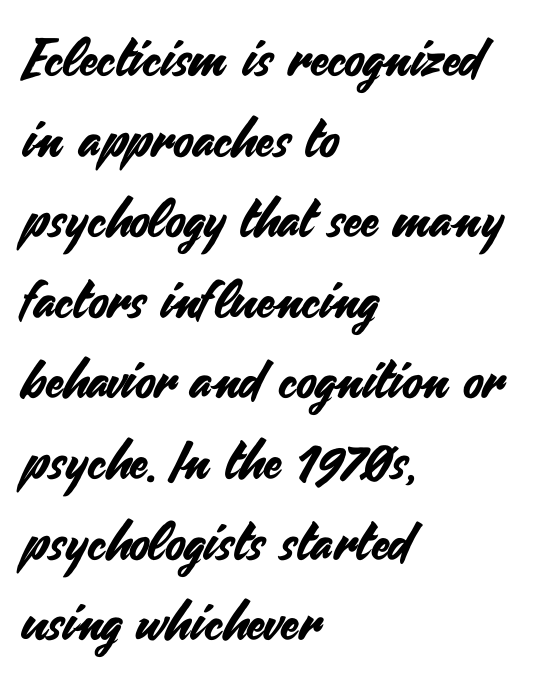
{"serif": "no", "width": "normal", "stroke_contrast": "medium", "x_height": "small", "monospaced": "no", "underline": "no", "align": "left", "line_spacing": "normal", "line_spacing_ratio": 1.55, "letter_spacing": "normal", "letter_spacing_em": 0.0, "glyph_px": 52}
